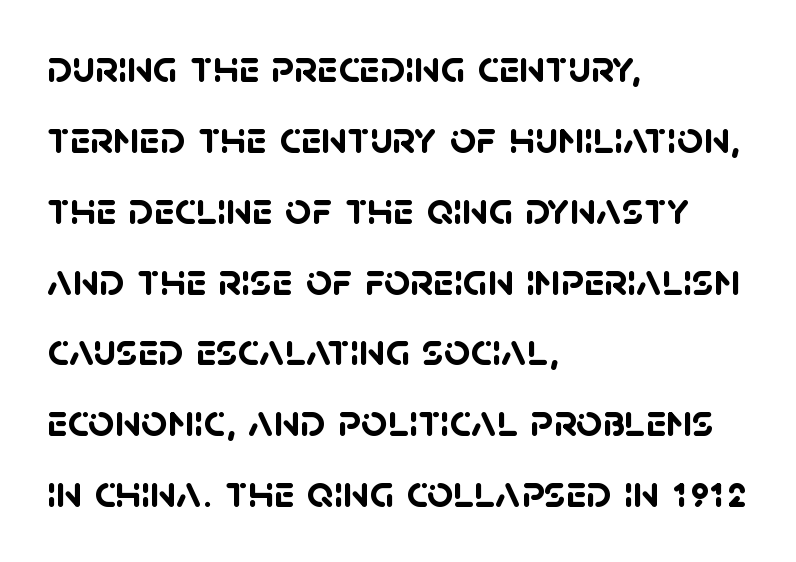
The image shows 46 px semibold sans-serif type; set left-aligned, normal line spacing (1.54x), normal letter spacing, not underlined; low stroke contrast and a large x-height.
